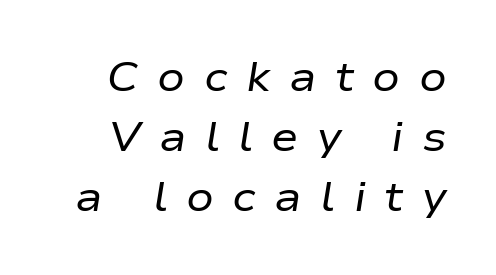
The image shows 41 px regular-weight, wide type, italic (leaning right); set normal line spacing (1.46x), unusually wide letter spacing (+0.45 em), not underlined; low stroke contrast and a medium x-height.
